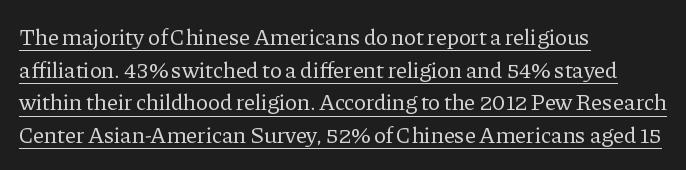
The image shows 23 px text type, upright; set left-aligned, normal line spacing (1.42x), normal letter spacing, underlined.
